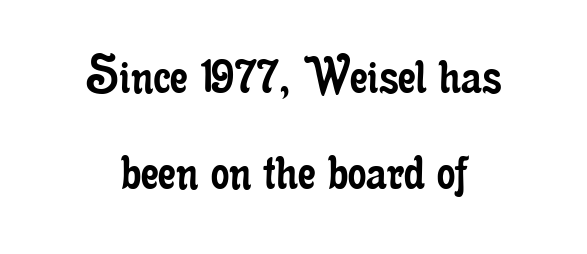
{"serif": "yes", "italic": "no", "bold": "no", "weight": "regular", "width": "condensed", "stroke_contrast": "low", "x_height": "small", "monospaced": "no", "underline": "no", "align": "center", "line_spacing": "normal", "line_spacing_ratio": 1.66, "letter_spacing": "normal", "letter_spacing_em": 0.0, "glyph_px": 58}
